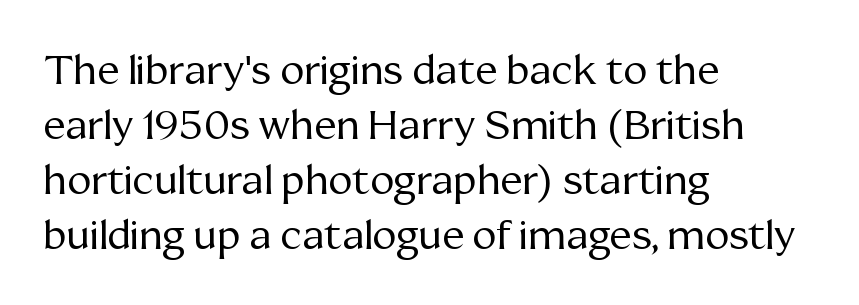
The image shows 41 px regular-weight serif type, upright; set left-aligned, normal line spacing (1.34x), normal letter spacing, not underlined; medium stroke contrast and a medium x-height.
